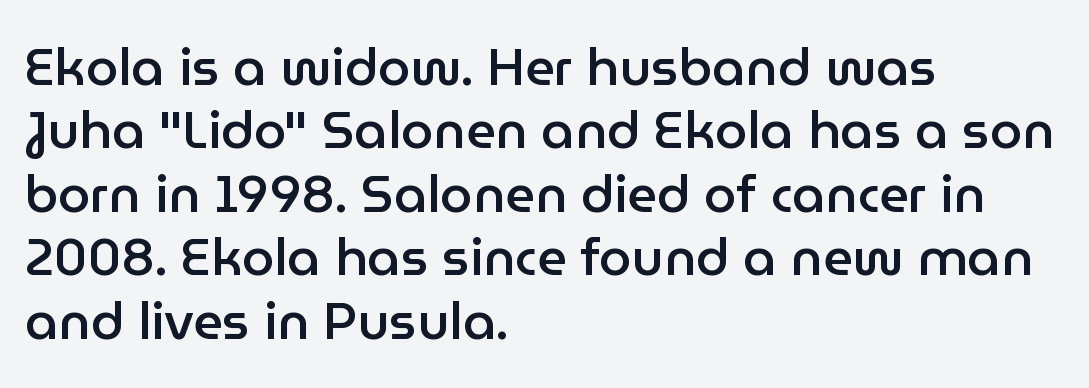
{"serif": "no", "italic": "no", "bold": "semi", "weight": "semibold", "width": "normal", "stroke_contrast": "low", "x_height": "medium", "monospaced": "no", "underline": "no", "align": "left", "line_spacing_ratio": 1.22, "letter_spacing": "normal", "letter_spacing_em": 0.0, "glyph_px": 52}
